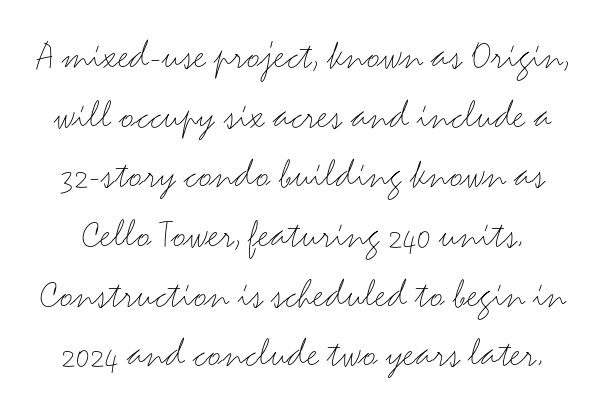
Q: Is the text bold? A: No.
Q: Is the text italic (slanted)? A: Yes.
Q: Is the typeface a serif or a sans-serif typeface? A: Sans-serif.
Q: Is the text underlined? A: No.
Q: Is the spacing between letters normal or unusually wide? A: Normal.
Q: Is the spacing between lines tight, normal or loose? A: Normal.
Q: Width (condensed, normal, or wide)? A: Wide.
Q: Stroke contrast? A: Medium.
Q: x-height? A: Small.
Q: Monospaced? A: No.
